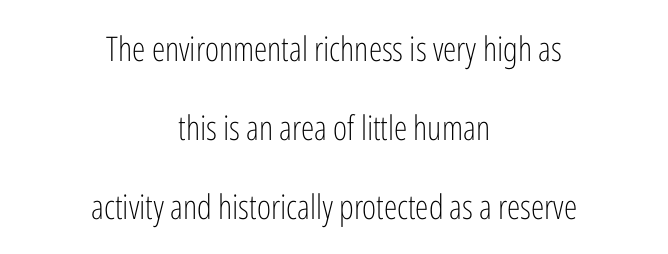
Q: Is the text bold? A: No.
Q: Is the text italic (slanted)? A: No, it is upright.
Q: Is the typeface a serif or a sans-serif typeface? A: Sans-serif.
Q: Is the text underlined? A: No.
Q: How is the paragraph aligned? A: Centered.
Q: Is the spacing between letters normal or unusually wide? A: Normal.
Q: Is the spacing between lines tight, normal or loose? A: Loose.
Q: Width (condensed, normal, or wide)? A: Condensed.
Q: Stroke contrast? A: Low.
Q: x-height? A: Medium.
Q: Monospaced? A: No.
